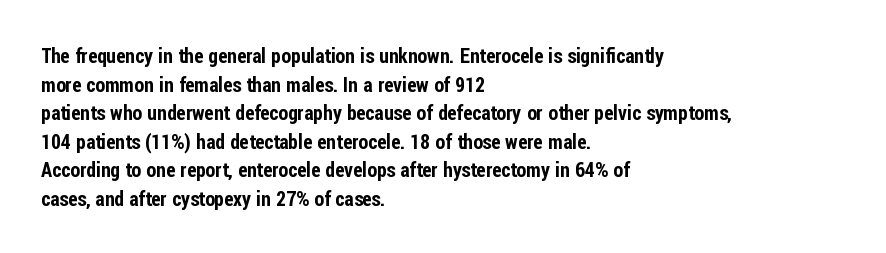
The image shows 20 px text type, upright; set left-aligned, normal line spacing (1.43x), normal letter spacing, not underlined.
